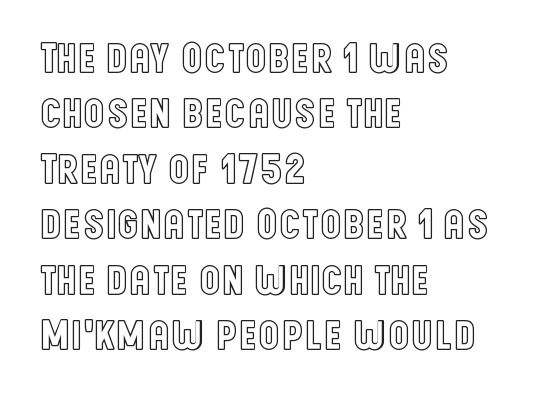
{"italic": "no", "width": "condensed", "x_height": "large", "monospaced": "no", "underline": "no", "align": "left", "line_spacing": "normal", "line_spacing_ratio": 1.29, "letter_spacing": "normal", "letter_spacing_em": 0.0, "glyph_px": 43}
